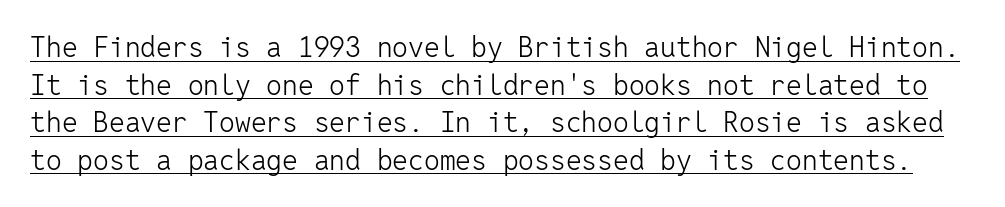
Q: Is the text bold? A: No.
Q: Is the text italic (slanted)? A: No, it is upright.
Q: Is the typeface a serif or a sans-serif typeface? A: Sans-serif.
Q: Is the text underlined? A: Yes.
Q: Is the spacing between letters normal or unusually wide? A: Normal.
Q: Is the spacing between lines tight, normal or loose? A: Normal.
Q: Width (condensed, normal, or wide)? A: Normal.
Q: Stroke contrast? A: Low.
Q: x-height? A: Medium.
Q: Monospaced? A: Yes.
